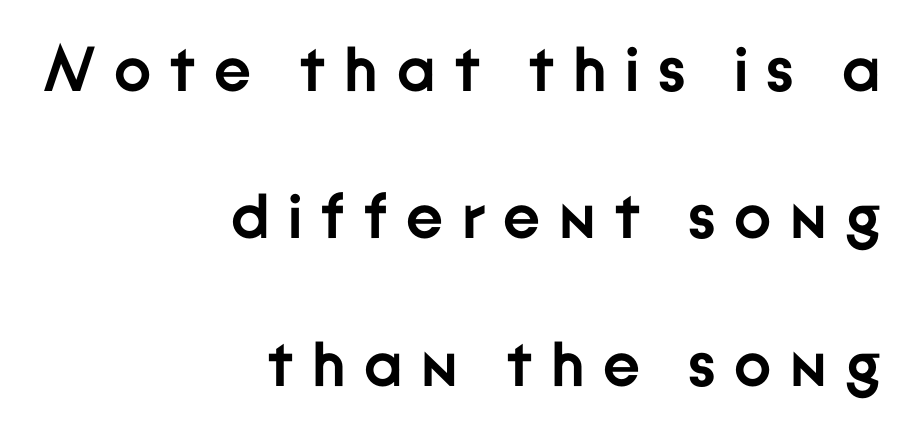
Q: Is the text bold? A: Yes.
Q: Is the text italic (slanted)? A: No, it is upright.
Q: Is the typeface a serif or a sans-serif typeface? A: Sans-serif.
Q: Is the text underlined? A: No.
Q: How is the paragraph aligned? A: Right-aligned.
Q: Is the spacing between letters normal or unusually wide? A: Unusually wide.
Q: Is the spacing between lines tight, normal or loose? A: Loose.
Q: Width (condensed, normal, or wide)? A: Normal.
Q: Stroke contrast? A: Low.
Q: x-height? A: Medium.
Q: Monospaced? A: No.
